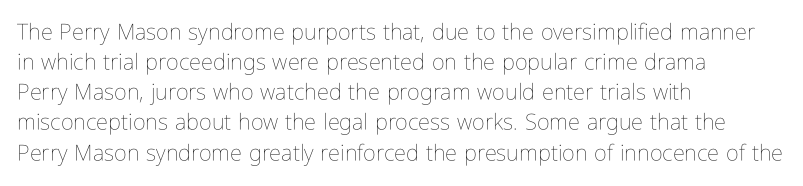
The letterforms sit shoulder to shoulder at normal distance. The space directly below the letters is spotless. Counters stay open thanks to moderate or lighter strokes. The vertical gap from one line to the next is medium. Ascenders rise straight up at ninety degrees. The ragged edge is on the right, which tells us the setting is flush left.
